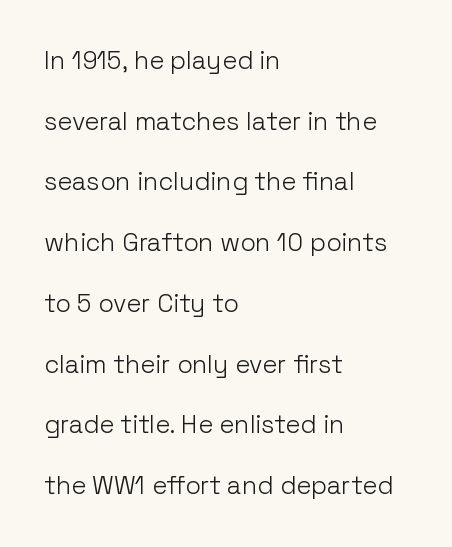
The image shows 25 px text type, upright; set left-aligned, loose line spacing (2.43x), normal letter spacing, not underlined.
